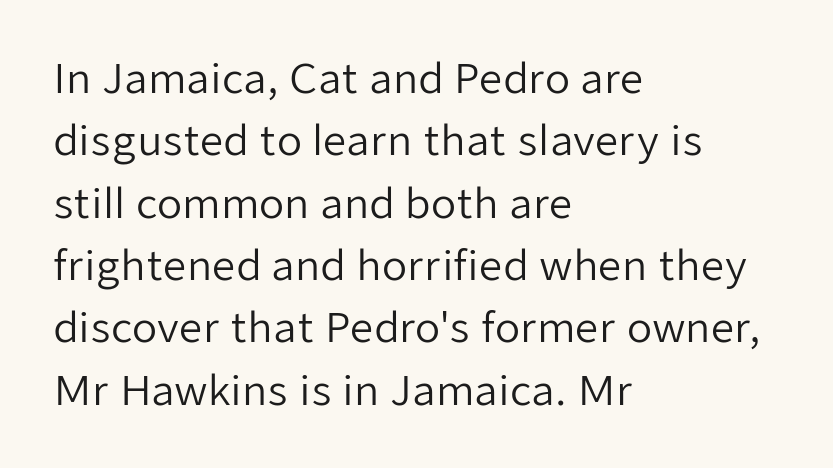
Every row of glyphs begins at an identical x-position on the left. Proportional: the letters do not fall into vertical columns. Has an underline been added? It has not. Compared with typical body copy, the letter spacing here is the same. The font sits on the lighter half of the weight spectrum, regular included. Nope, not italic — everything's standing straight.
